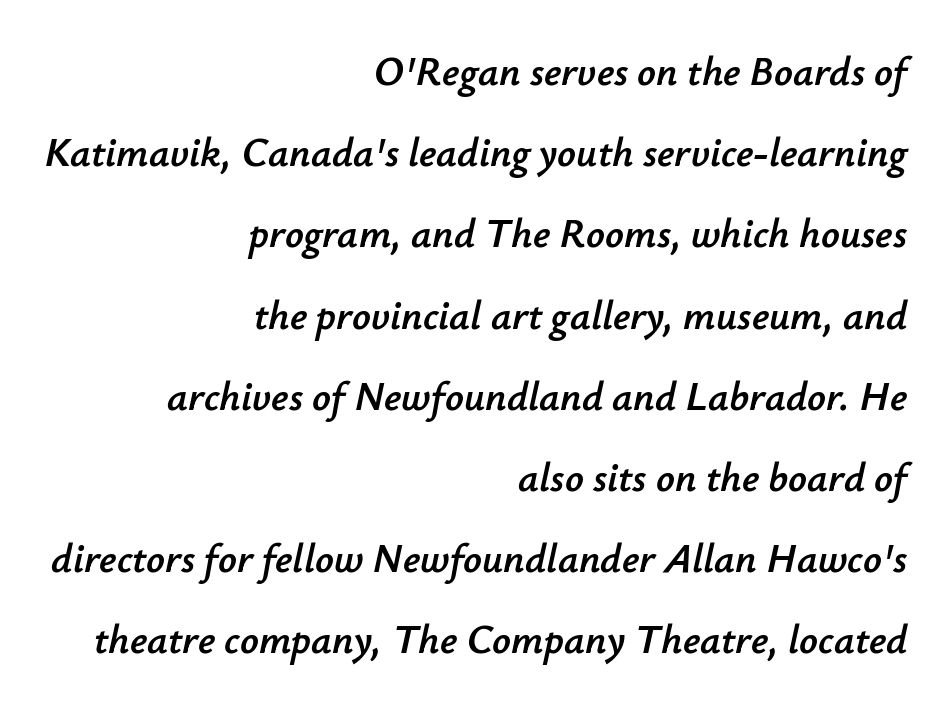
{"italic": "yes", "lean": "right", "slant_degrees": 12, "width": "normal", "stroke_contrast": "low", "x_height": "small", "monospaced": "no", "underline": "no", "align": "right", "line_spacing": "loose", "line_spacing_ratio": 1.98, "letter_spacing": "normal", "letter_spacing_em": 0.0, "glyph_px": 41}
